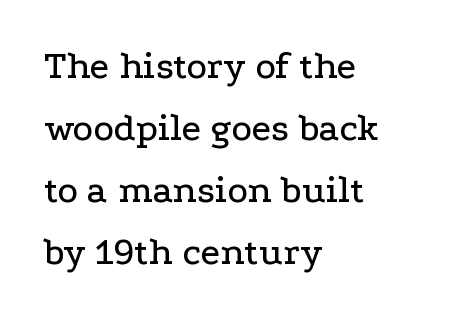
Is this a fixed-width face? No — the glyphs have proportional, varying widths. Does the type have serifs? Yes, each stem ends in a small foot. Left-aligned paragraph, ragged on the right. The passage shown stacks its lines at a standard gap. A bare baseline throughout the passage. How are the letters spaced? Ordinarily, with no added tracking.
